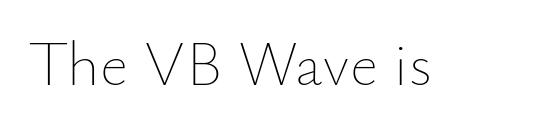
Ordinary non-slanted type is in use. Observe the ordinary spacing: letters are neighbours, not strangers. You could not count columns in this text — the font is proportionally spaced. Is this a heavy cut? Hardly; it is regular or lighter.
